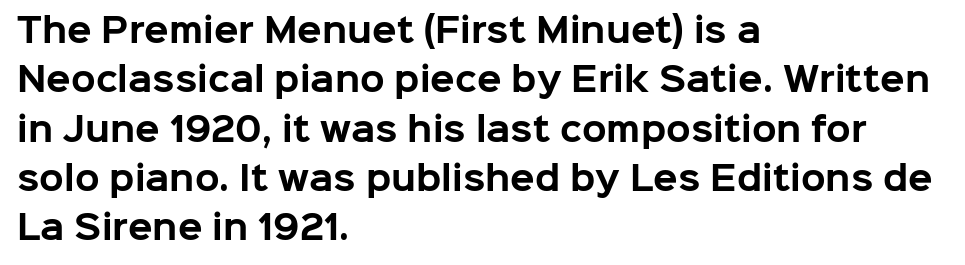
{"serif": "no", "italic": "no", "bold": "yes", "weight": "bold", "width": "normal", "stroke_contrast": "low", "x_height": "medium", "monospaced": "no", "underline": "no", "align": "left", "line_spacing": "normal", "line_spacing_ratio": 1.54, "letter_spacing": "normal", "letter_spacing_em": 0.0, "glyph_px": 32}
